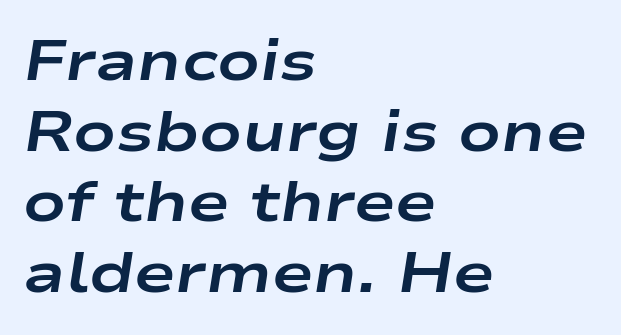
Is the letter spacing exaggerated? No — it looks like the ordinary default. The text carries the slant typical of an italic or oblique font. The lines sit at an ordinary, default distance from one another. Heavy, bold letterforms. Caption: multi-line text, flush left, ragged right. These lines are rendered in a variable-pitch font.
